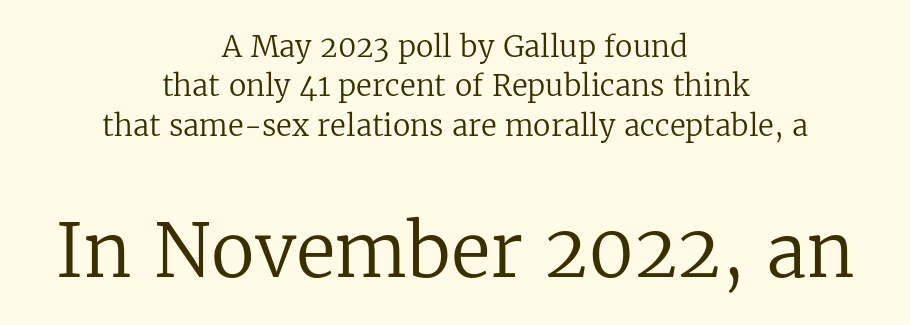
Q: Is the text bold? A: No.
Q: Is the text italic (slanted)? A: No, it is upright.
Q: Is the typeface a serif or a sans-serif typeface? A: Serif.
Q: Is the text underlined? A: No.
Q: How is the paragraph aligned? A: Centered.
Q: Is the spacing between letters normal or unusually wide? A: Normal.
Q: Is the spacing between lines tight, normal or loose? A: Normal.
Q: Which block of text is set in a larger size, the first (top) or the second (bottom)? A: The second (bottom) one.
Q: Width (condensed, normal, or wide)? A: Normal.
Q: Stroke contrast? A: Low.
Q: x-height? A: Medium.
Q: Monospaced? A: No.
